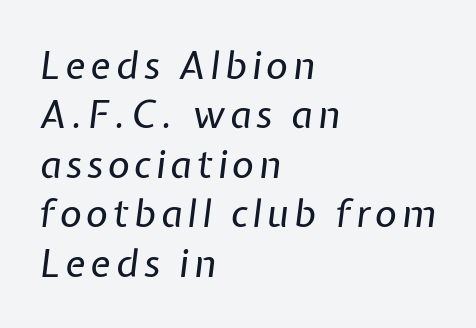
The image shows 38 px regular-weight type, italic (leaning right); set left-aligned, normal line spacing (1.3x), not underlined; low stroke contrast and a medium x-height.
